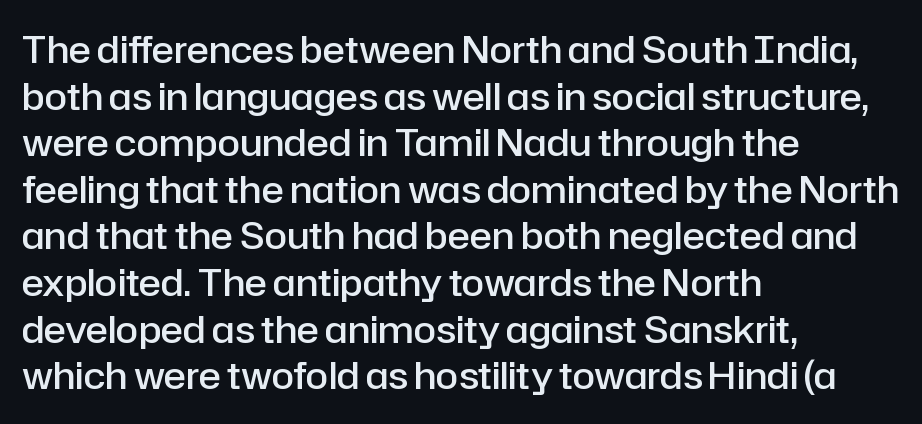
The image shows 37 px semibold sans-serif type, upright; set left-aligned, normal line spacing (1.26x), normal letter spacing, not underlined; low stroke contrast and a medium x-height.
